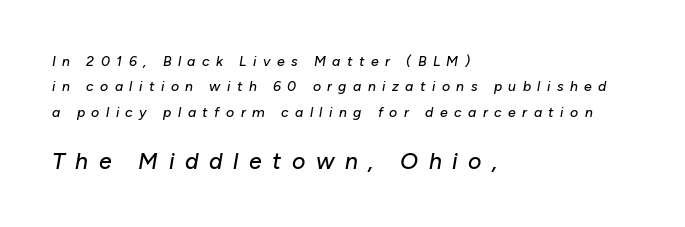
Q: Is the text italic (slanted)? A: Yes, it leans right by about 10 degrees.
Q: Is the text underlined? A: No.
Q: How is the paragraph aligned? A: Left-aligned.
Q: Is the spacing between letters normal or unusually wide? A: Unusually wide.
Q: Which block of text is set in a larger size, the first (top) or the second (bottom)? A: The second (bottom) one.
